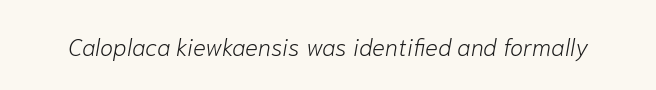
Q: Is the text bold? A: No.
Q: Is the text italic (slanted)? A: Yes, it leans right by about 10 degrees.
Q: Is the text underlined? A: No.
Q: Is the spacing between letters normal or unusually wide? A: Normal.
